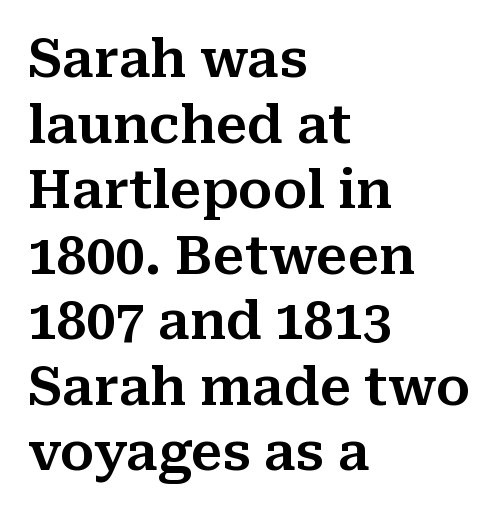
Q: Is the text italic (slanted)? A: No, it is upright.
Q: Is the typeface a serif or a sans-serif typeface? A: Serif.
Q: Is the text underlined? A: No.
Q: How is the paragraph aligned? A: Left-aligned.
Q: Is the spacing between letters normal or unusually wide? A: Normal.
Q: Is the spacing between lines tight, normal or loose? A: Normal.
Q: Width (condensed, normal, or wide)? A: Normal.
Q: Stroke contrast? A: Medium.
Q: x-height? A: Medium.
Q: Monospaced? A: No.
